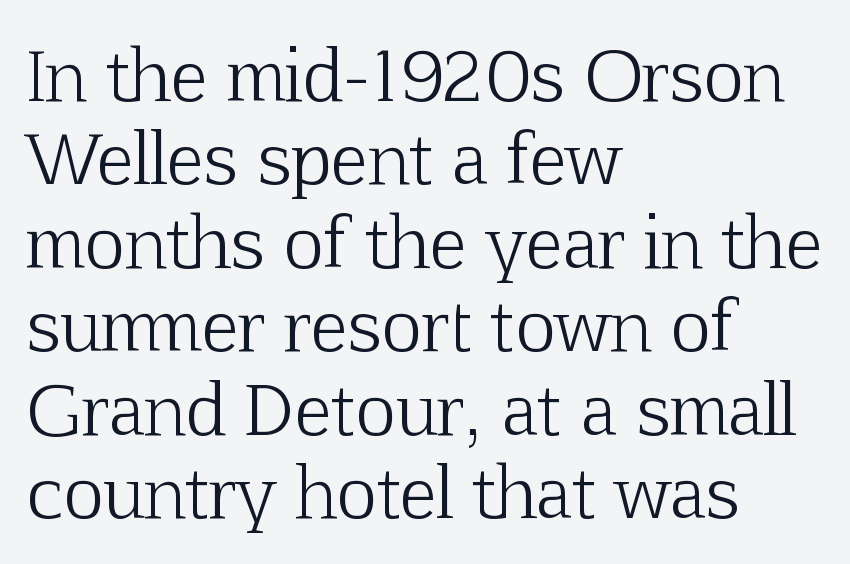
Q: Is the text bold? A: No.
Q: Is the text italic (slanted)? A: No, it is upright.
Q: Is the typeface a serif or a sans-serif typeface? A: Serif.
Q: Is the text underlined? A: No.
Q: How is the paragraph aligned? A: Left-aligned.
Q: Is the spacing between letters normal or unusually wide? A: Normal.
Q: Width (condensed, normal, or wide)? A: Normal.
Q: Stroke contrast? A: Low.
Q: x-height? A: Medium.
Q: Monospaced? A: No.
